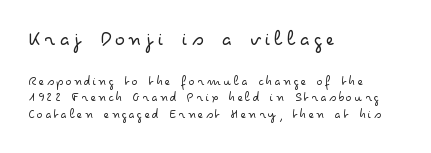
Q: Is the text bold? A: No.
Q: Is the text italic (slanted)? A: No, it is upright.
Q: Is the text underlined? A: No.
Q: How is the paragraph aligned? A: Left-aligned.
Q: Which block of text is set in a larger size, the first (top) or the second (bottom)? A: The first (top) one.
